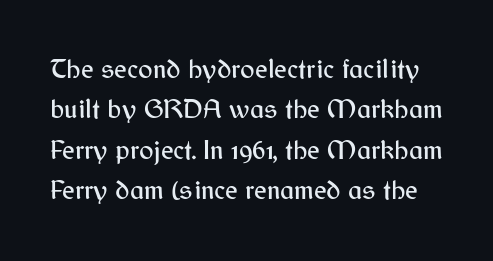
Short note: letters normally spaced. The specimen omits any rule beneath the text block's lines. The block of text has a typical density, with ordinary space between rows. Vertical strokes here are truly vertical.
